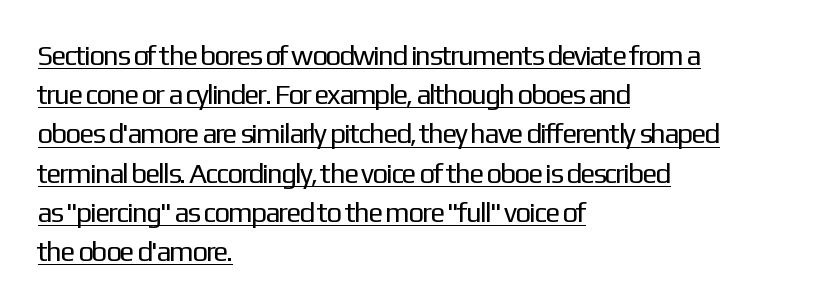
Q: Is the text bold? A: No.
Q: Is the text italic (slanted)? A: No, it is upright.
Q: Is the typeface a serif or a sans-serif typeface? A: Sans-serif.
Q: Is the text underlined? A: Yes.
Q: How is the paragraph aligned? A: Left-aligned.
Q: Is the spacing between letters normal or unusually wide? A: Normal.
Q: Is the spacing between lines tight, normal or loose? A: Normal.
Q: Width (condensed, normal, or wide)? A: Normal.
Q: Stroke contrast? A: Low.
Q: x-height? A: Medium.
Q: Monospaced? A: No.
